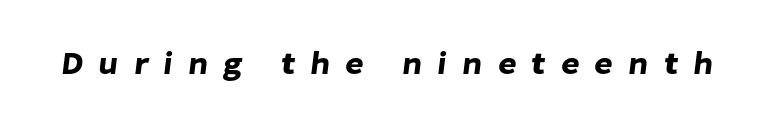
{"serif": "no", "width": "normal", "stroke_contrast": "low", "x_height": "medium", "monospaced": "no", "underline": "no", "letter_spacing": "wide", "letter_spacing_em": 0.47, "glyph_px": 32}
